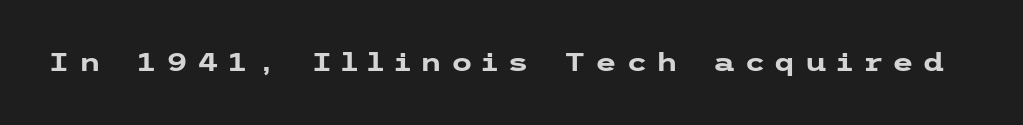
These lines have a slow, spaced-out rhythm from letter to letter. Unlike italic type, these characters show no tilt at all. This rendering features lettering with no underline. Does the weight exceed regular? Yes, all the way to bold.
